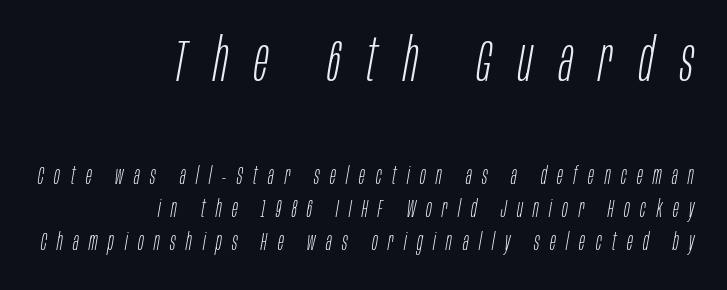
Larger block? The one above; the one below is distinctly smaller. Short and long lines alike share a common ending point at right. There is plenty of visible air inserted between adjacent glyphs. Varying glyph widths throughout — classic text-font behaviour.
